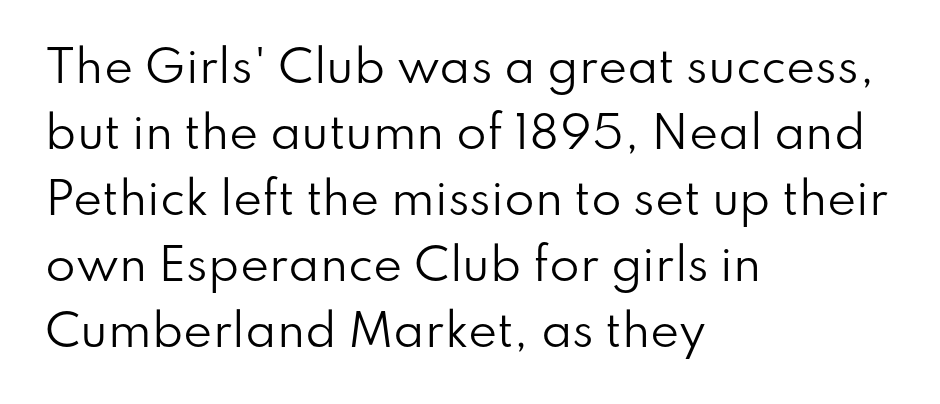
{"serif": "no", "italic": "no", "bold": "no", "weight": "regular", "width": "normal", "stroke_contrast": "low", "x_height": "small", "monospaced": "no", "underline": "no", "align": "left", "line_spacing": "normal", "line_spacing_ratio": 1.5, "letter_spacing": "normal", "letter_spacing_em": 0.0, "glyph_px": 44}
